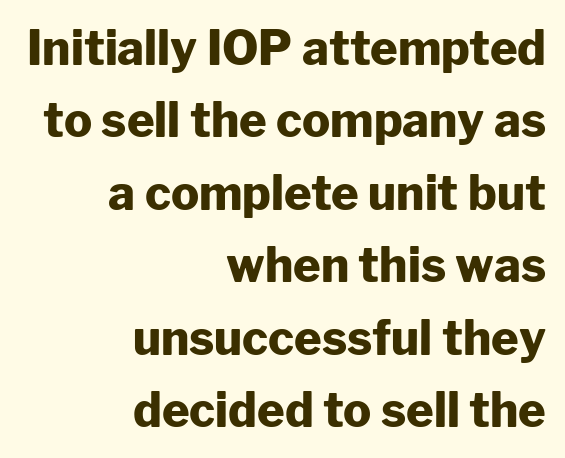
Does the lettering tilt? It doesn't — this is upright. The rendering uses a moderate line-height, typical for paragraphs. The baseline area is clear. Caption: multi-line text, flush right, ragged left.
